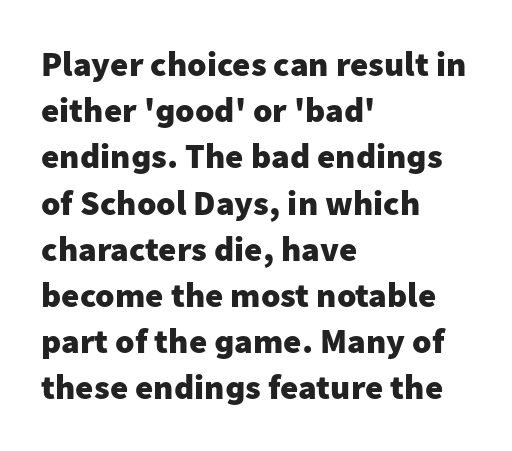
The image shows 35 px heavy sans-serif type, upright; set left-aligned, normal line spacing (1.32x), normal letter spacing, not underlined; low stroke contrast and a medium x-height.
